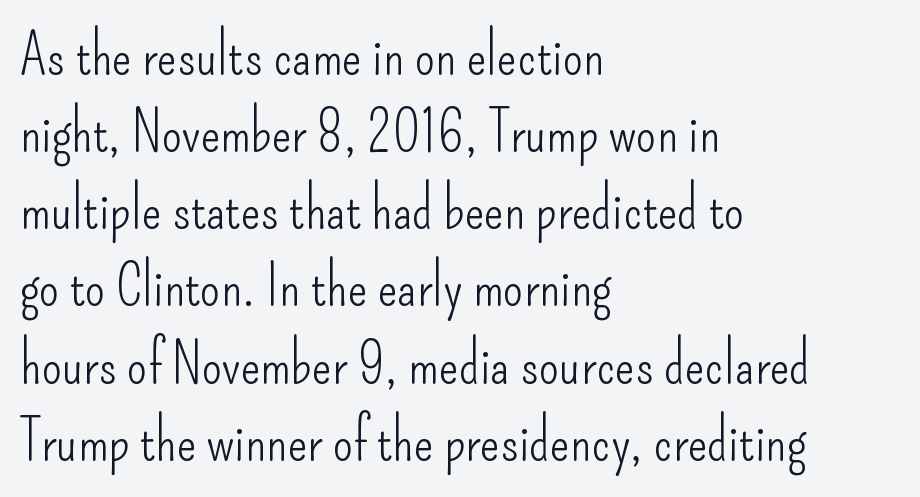
The image shows 58 px light, condensed sans-serif type, upright; set left-aligned, normal line spacing (1.33x), normal letter spacing, not underlined; low stroke contrast and a small x-height.
